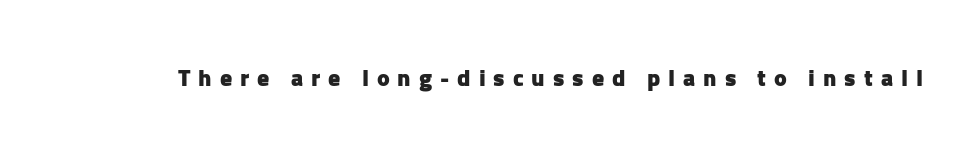
Lines of text with bare space underneath. When letters stand straight like this, we call the style roman or upright. The tracking reads as deliberately expanded to a designer's eye. The font is running at its bold setting.
